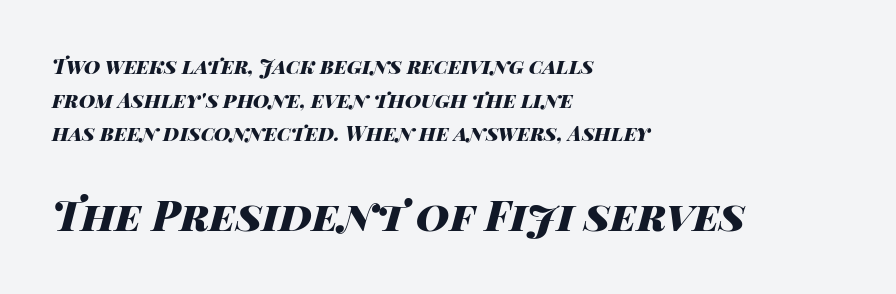
Q: Is the text bold? A: Yes.
Q: Is the text italic (slanted)? A: Yes, it leans right by about 14 degrees.
Q: Is the text underlined? A: No.
Q: How is the paragraph aligned? A: Left-aligned.
Q: Is the spacing between letters normal or unusually wide? A: Normal.
Q: Is the spacing between lines tight, normal or loose? A: Normal.
Q: Which block of text is set in a larger size, the first (top) or the second (bottom)? A: The second (bottom) one.
Q: Width (condensed, normal, or wide)? A: Wide.
Q: Stroke contrast? A: High.
Q: x-height? A: Large.
Q: Monospaced? A: No.
